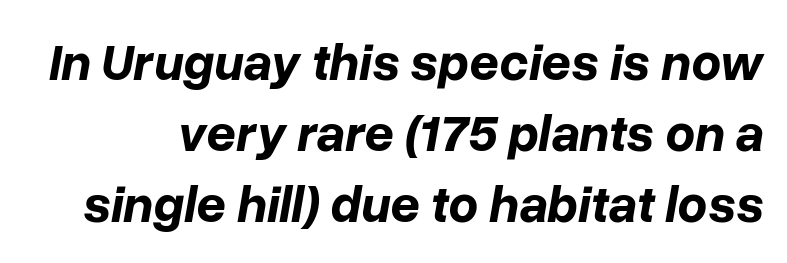
Set as a true bold cut, around the 700 mark. Interline gaps are of average width in this sample. Honestly, there is no underline to notice here at all. Varying glyph widths throughout — classic text-font behaviour. Rendered with sloped, italic letterforms. Short note: letters normally spaced.
